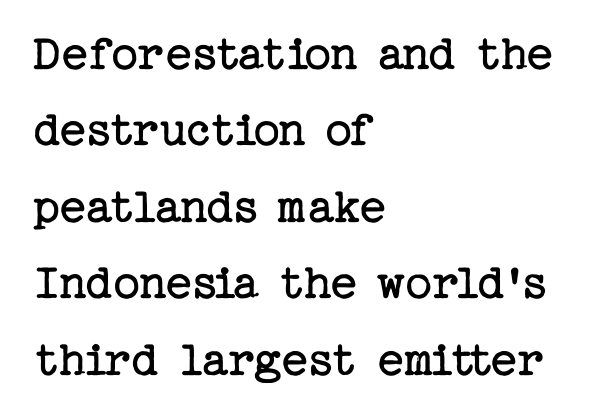
The face used here is seriffed, in the tradition of book romans. Type without underlining. A student would call this left alignment; a typographer would say flush left, rag right. Glyph-to-glyph distance matches everyday printed text.
